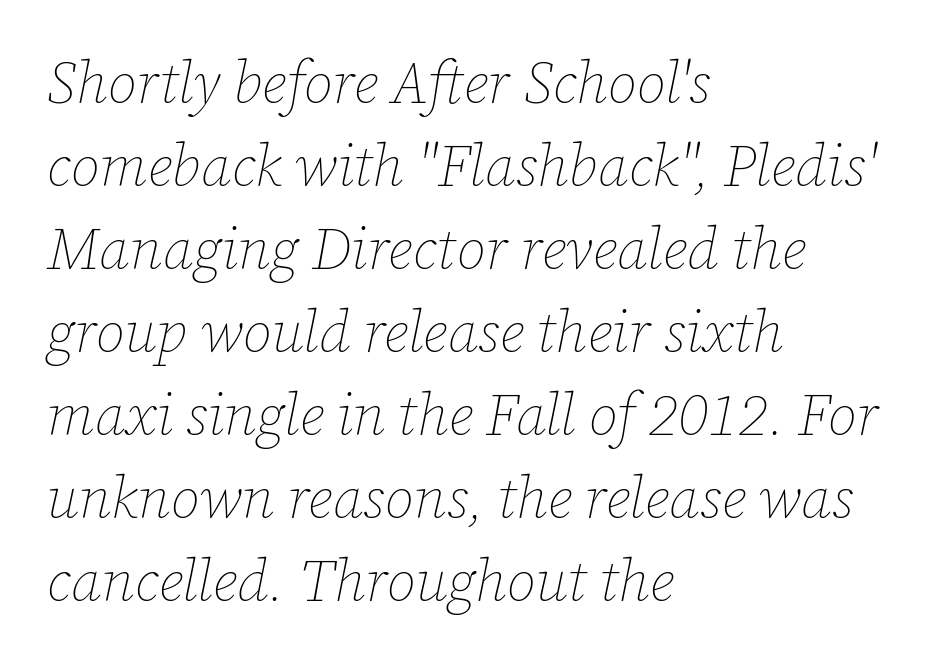
The image shows 58 px thin type, italic (leaning right); set left-aligned, normal line spacing (1.43x), normal letter spacing, not underlined; low stroke contrast and a medium x-height.
